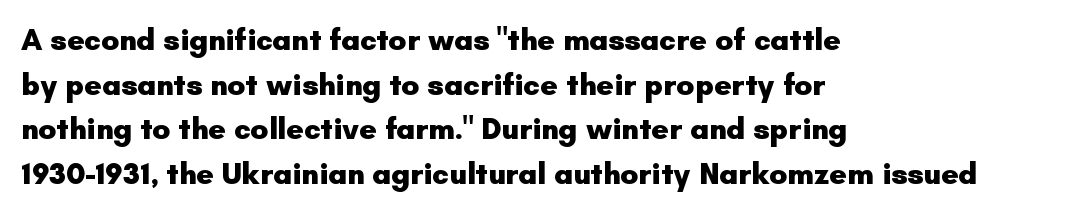
The image shows 30 px heavy sans-serif type, upright; set left-aligned, normal line spacing (1.49x), normal letter spacing, not underlined; low stroke contrast and a small x-height.
